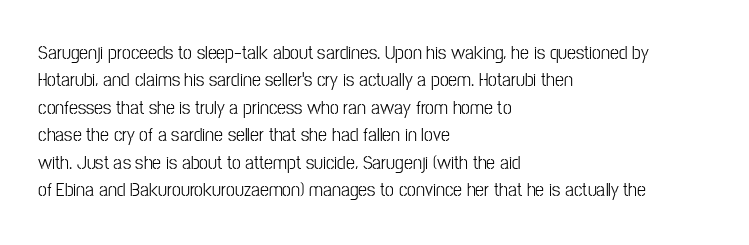
The image shows 20 px text type, upright; set left-aligned, normal line spacing (1.37x), normal letter spacing, not underlined.
